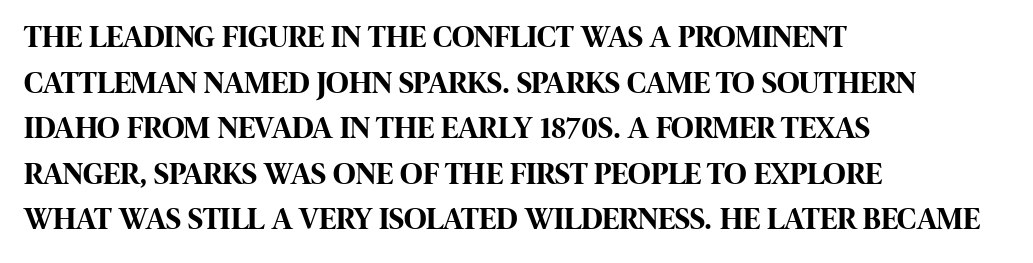
Q: Is the text bold? A: Yes.
Q: Is the text italic (slanted)? A: No, it is upright.
Q: Is the typeface a serif or a sans-serif typeface? A: Sans-serif.
Q: Is the text underlined? A: No.
Q: How is the paragraph aligned? A: Left-aligned.
Q: Is the spacing between letters normal or unusually wide? A: Normal.
Q: Is the spacing between lines tight, normal or loose? A: Normal.
Q: Width (condensed, normal, or wide)? A: Condensed.
Q: Stroke contrast? A: High.
Q: x-height? A: Large.
Q: Monospaced? A: No.
